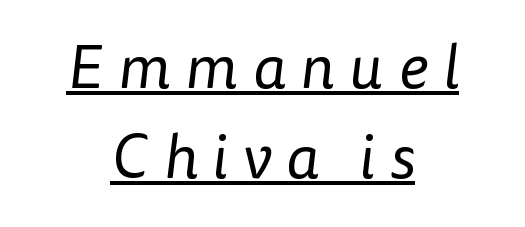
Q: Is the text bold? A: No.
Q: Is the typeface a serif or a sans-serif typeface? A: Sans-serif.
Q: Is the text underlined? A: Yes.
Q: How is the paragraph aligned? A: Centered.
Q: Is the spacing between letters normal or unusually wide? A: Unusually wide.
Q: Is the spacing between lines tight, normal or loose? A: Normal.
Q: Width (condensed, normal, or wide)? A: Normal.
Q: Stroke contrast? A: Low.
Q: x-height? A: Medium.
Q: Monospaced? A: No.
